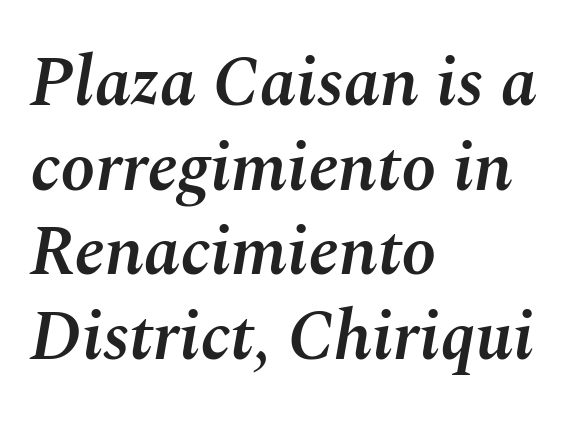
Q: Is the text bold? A: Semi-bold.
Q: Is the text italic (slanted)? A: Yes, it leans right by about 10 degrees.
Q: Is the text underlined? A: No.
Q: How is the paragraph aligned? A: Left-aligned.
Q: Is the spacing between letters normal or unusually wide? A: Normal.
Q: Width (condensed, normal, or wide)? A: Normal.
Q: Stroke contrast? A: Medium.
Q: x-height? A: Medium.
Q: Monospaced? A: No.
